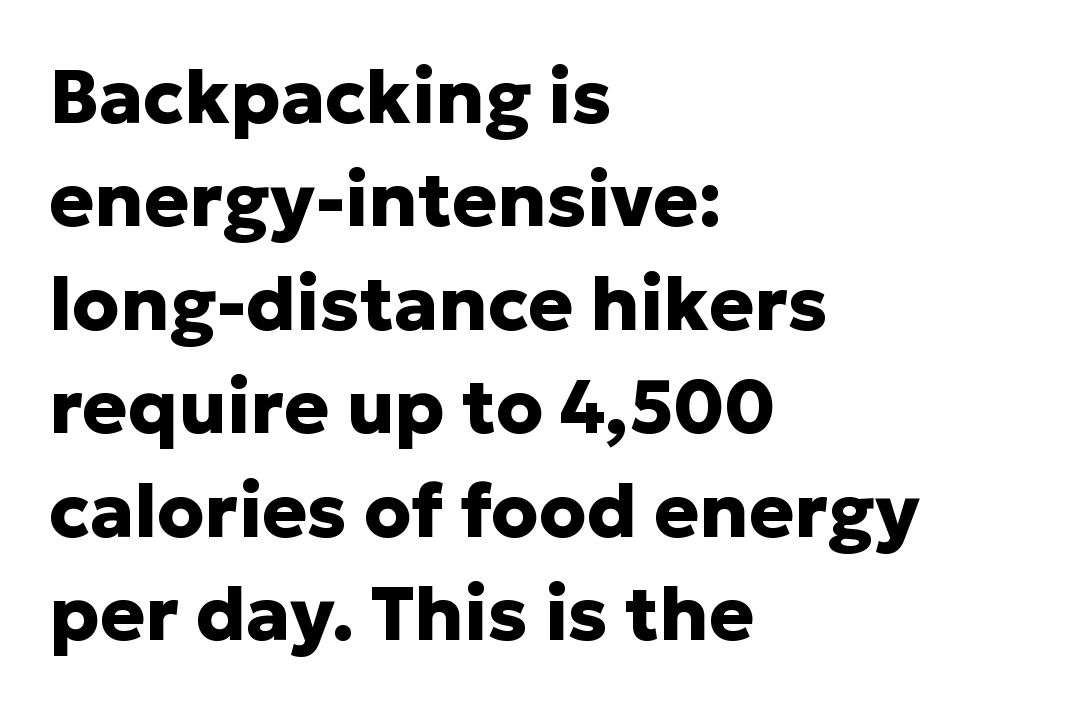
The type family on display is of the sans-serif kind. Note the varied advance widths — an 'i' is clearly narrower than an 'm'. These lines sit exactly where default settings would place them. Horizontally, the lines are justified to the leading edge only. The passage shown has conventional tracking throughout.
